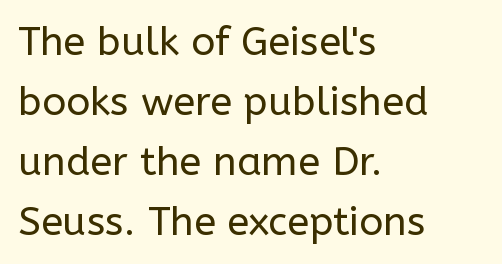
The image shows 40 px regular-weight sans-serif type, upright; set left-aligned, normal line spacing (1.5x), normal letter spacing, not underlined; low stroke contrast and a medium x-height.
